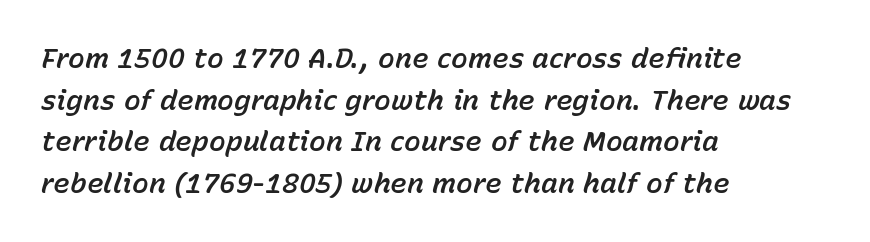
The image shows 28 px text type, italic (leaning right); set left-aligned, normal line spacing (1.49x), normal letter spacing, not underlined; low stroke contrast and a medium x-height.
